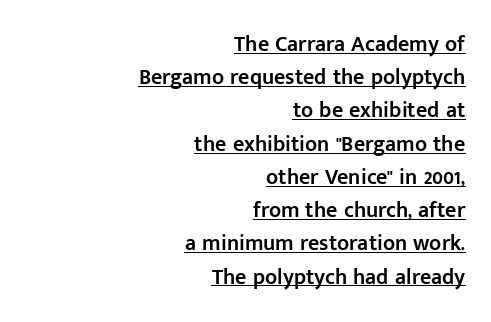
{"italic": "no", "bold": "semi", "underline": "yes", "align": "right", "line_spacing": "normal", "line_spacing_ratio": 1.51, "letter_spacing": "normal", "letter_spacing_em": 0.0, "glyph_px": 22}
